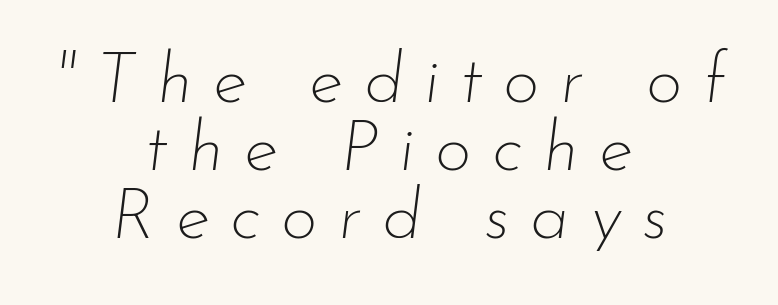
The image shows 71 px thin type, italic (leaning right); set centered, tight line spacing (0.96x), unusually wide letter spacing (+0.29 em), not underlined; low stroke contrast and a small x-height.
